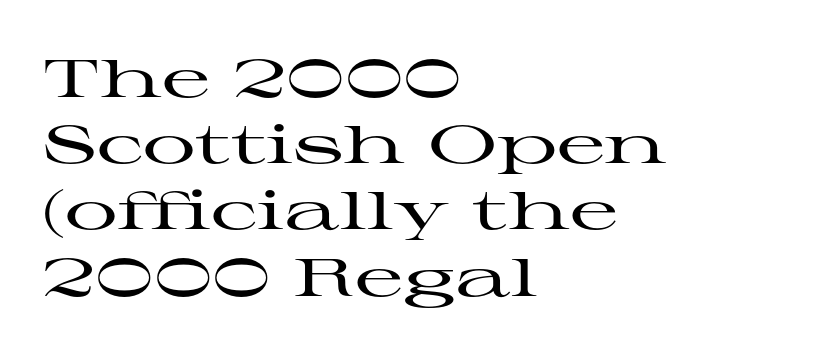
{"serif": "yes", "italic": "no", "width": "wide", "stroke_contrast": "high", "x_height": "medium", "monospaced": "no", "underline": "no", "align": "left", "line_spacing": "normal", "line_spacing_ratio": 1.25, "letter_spacing": "normal", "letter_spacing_em": 0.0, "glyph_px": 53}
